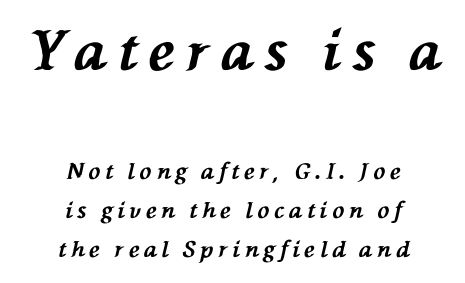
{"italic": "yes", "lean": "left", "slant_degrees": 76, "bold": "yes", "weight": "bold", "width": "normal", "stroke_contrast": "medium", "x_height": "medium", "monospaced": "no", "underline": "no", "align": "center", "line_spacing_ratio": 1.76, "letter_spacing": "wide", "letter_spacing_em": 0.22, "larger_block": "first", "size_ratio": 2.45, "glyph_px": 54}
